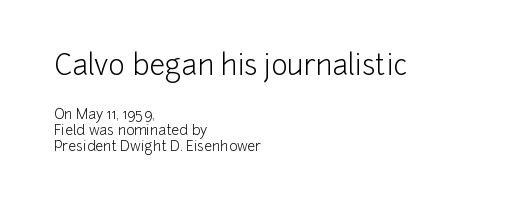
The rendering shows plain stroke endings on the letterforms — a sans-serif design. The passage shown is typed in a proportional face where columns would drift. No chunkiness to these letters — they're not bold. Type without underlining. Caption: upper text group enlarged, lower text group reduced.
